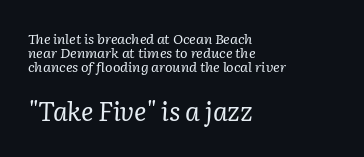
Looking at the ascenders, they clearly lean. Leading is clearly below the norm, producing a dense column. The area under the type is left untouched. Does the bottom block carry the larger type? Yes, it does.
